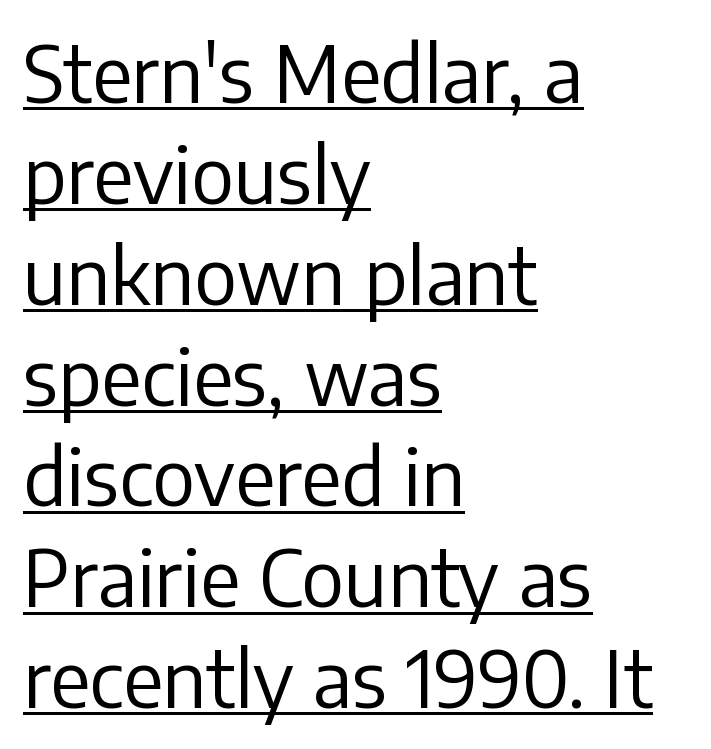
The image shows 77 px regular-weight sans-serif type, upright; set left-aligned, normal line spacing (1.31x), normal letter spacing, underlined; low stroke contrast and a medium x-height.
